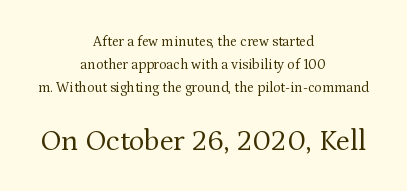
Q: Is the text bold? A: No.
Q: Is the text italic (slanted)? A: No, it is upright.
Q: Is the typeface a serif or a sans-serif typeface? A: Serif.
Q: Is the text underlined? A: No.
Q: How is the paragraph aligned? A: Centered.
Q: Is the spacing between letters normal or unusually wide? A: Normal.
Q: Is the spacing between lines tight, normal or loose? A: Normal.
Q: Which block of text is set in a larger size, the first (top) or the second (bottom)? A: The second (bottom) one.
Q: Width (condensed, normal, or wide)? A: Normal.
Q: Stroke contrast? A: Medium.
Q: x-height? A: Medium.
Q: Monospaced? A: No.
